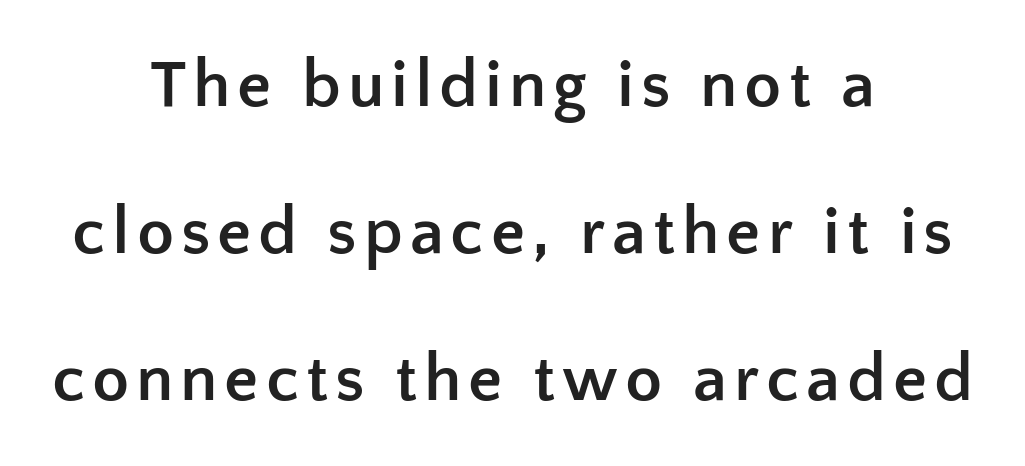
Q: Is the text bold? A: Yes.
Q: Is the text italic (slanted)? A: No, it is upright.
Q: Is the typeface a serif or a sans-serif typeface? A: Sans-serif.
Q: Is the text underlined? A: No.
Q: How is the paragraph aligned? A: Centered.
Q: Is the spacing between lines tight, normal or loose? A: Loose.
Q: Width (condensed, normal, or wide)? A: Normal.
Q: Stroke contrast? A: Low.
Q: x-height? A: Medium.
Q: Monospaced? A: No.
